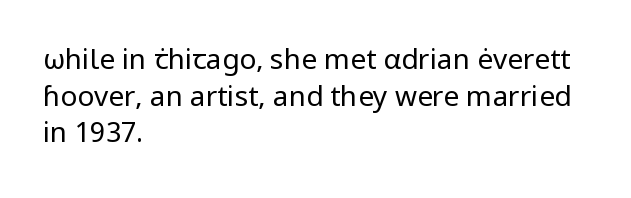
Characters follow at the spacing the type designer built in. Whoever set this chose a conventional vertical rhythm. No letter is thick-stroked: the sample isn't bold. The typeface chosen for these lines omits serifs. Where is the straight margin? On the left.
